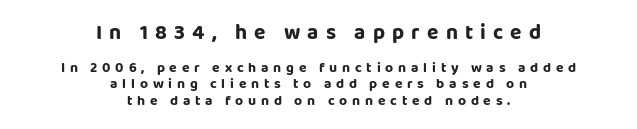
The image shows 21 px bold type, upright; set centered, line spacing 1.16x, unusually wide letter spacing (+0.34 em), not underlined; the first (top) block is 1.5x larger.
